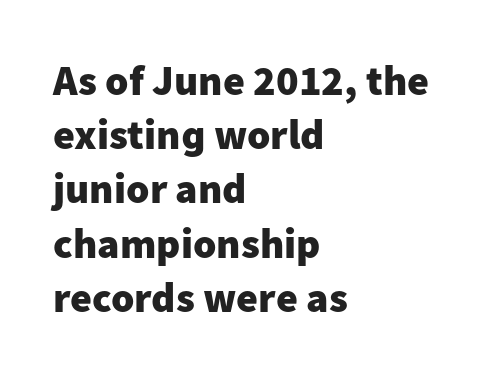
The block of text has a typical density, with ordinary space between rows. What kind of face is this? One without serifs — a sans. Each row of text sits above clean, open space. The rendering uses a bold face; every stroke is thick and dark. This rendering leaves character spacing at its baseline value. This rendering uses left alignment, leaving the right contour irregular.
